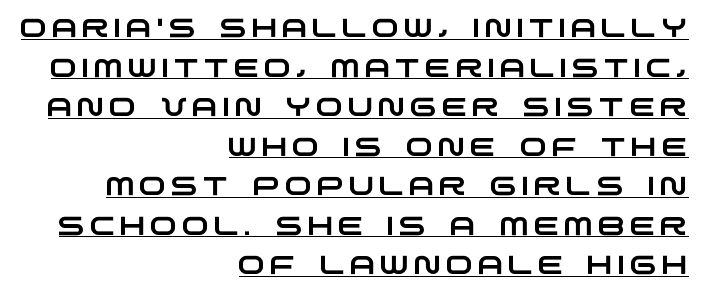
{"underline": "yes", "align": "right", "line_spacing": "normal", "line_spacing_ratio": 1.52, "glyph_px": 26}
